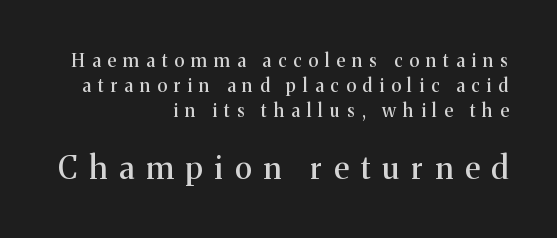
Q: Is the text italic (slanted)? A: No, it is upright.
Q: Is the typeface a serif or a sans-serif typeface? A: Serif.
Q: Is the text underlined? A: No.
Q: How is the paragraph aligned? A: Right-aligned.
Q: Is the spacing between letters normal or unusually wide? A: Unusually wide.
Q: Is the spacing between lines tight, normal or loose? A: Normal.
Q: Which block of text is set in a larger size, the first (top) or the second (bottom)? A: The second (bottom) one.
Q: Width (condensed, normal, or wide)? A: Normal.
Q: Stroke contrast? A: Medium.
Q: x-height? A: Medium.
Q: Monospaced? A: No.
